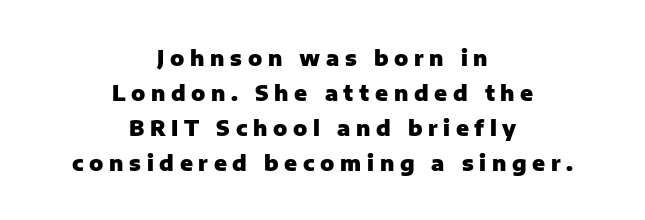
Successive baselines arrive at the customary interval. Notice how thick the strokes are: this is what a full bold looks like. If you drew a line through each stem, it would be perfectly vertical. Compared with a flush-left layout, this one balances lines on the center instead.
